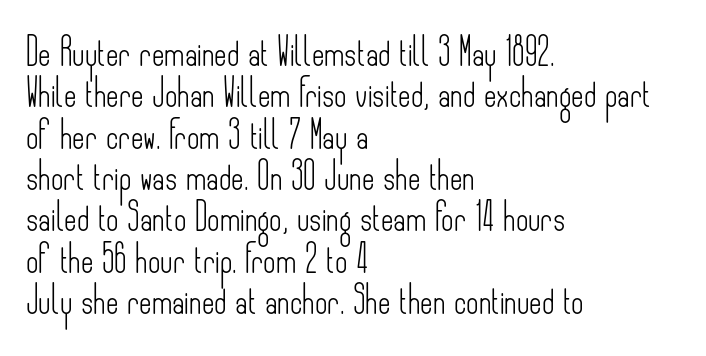
In terms of leading, this rendering sits right in the middle. The lettering stays uniformly vertical, giving the passage a roman look. Decoration check: the copy has no underline. The passage shown is not bold in any degree. How are the letters spaced? Ordinarily, with no added tracking.
